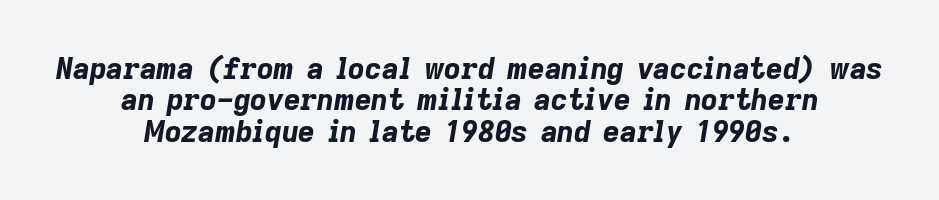
Q: Is the text bold? A: Yes.
Q: Is the text italic (slanted)? A: Yes, it leans right by about 9 degrees.
Q: Is the text underlined? A: No.
Q: How is the paragraph aligned? A: Centered.
Q: Is the spacing between letters normal or unusually wide? A: Normal.
Q: Is the spacing between lines tight, normal or loose? A: Tight.
Q: Width (condensed, normal, or wide)? A: Normal.
Q: Stroke contrast? A: Low.
Q: x-height? A: Medium.
Q: Monospaced? A: No.
